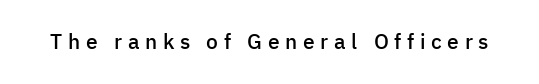
{"italic": "no", "bold": "semi", "underline": "no", "letter_spacing": "wide", "letter_spacing_em": 0.27, "glyph_px": 21}
